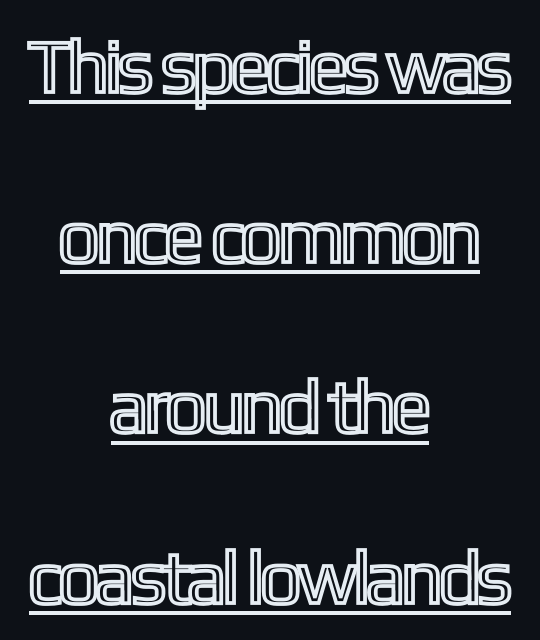
Q: Is the text italic (slanted)? A: No, it is upright.
Q: Is the text underlined? A: Yes.
Q: How is the paragraph aligned? A: Centered.
Q: Is the spacing between letters normal or unusually wide? A: Normal.
Q: Is the spacing between lines tight, normal or loose? A: Loose.
Q: Width (condensed, normal, or wide)? A: Condensed.
Q: x-height? A: Medium.
Q: Monospaced? A: No.
